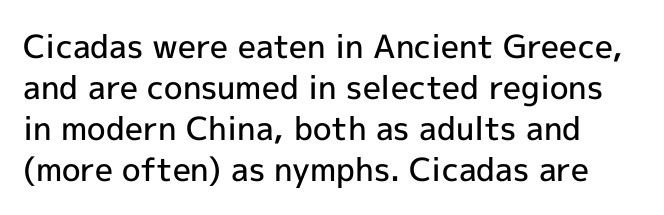
This sample has the flowing, uneven cadence of proportional lettering. The gaps between neighbouring characters are ordinary and unremarkable. To sum up the face: it is a sans, with no serifs. A clean baseline with only descenders dipping below it. The line-height multiplier appears to be the usual default. Vertical strokes here are truly vertical.
